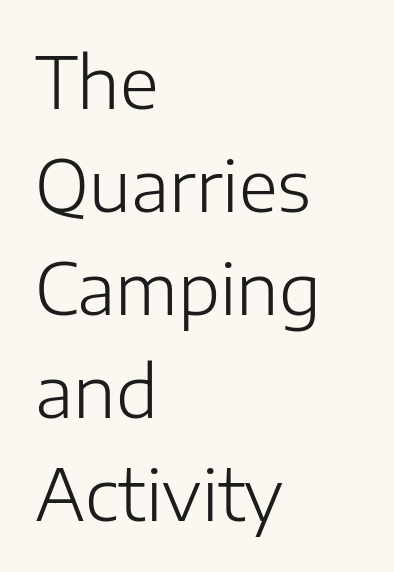
{"serif": "no", "italic": "no", "bold": "no", "weight": "light", "width": "normal", "stroke_contrast": "low", "x_height": "medium", "monospaced": "no", "underline": "no", "align": "left", "line_spacing": "normal", "line_spacing_ratio": 1.45, "letter_spacing": "normal", "letter_spacing_em": 0.0, "glyph_px": 71}
